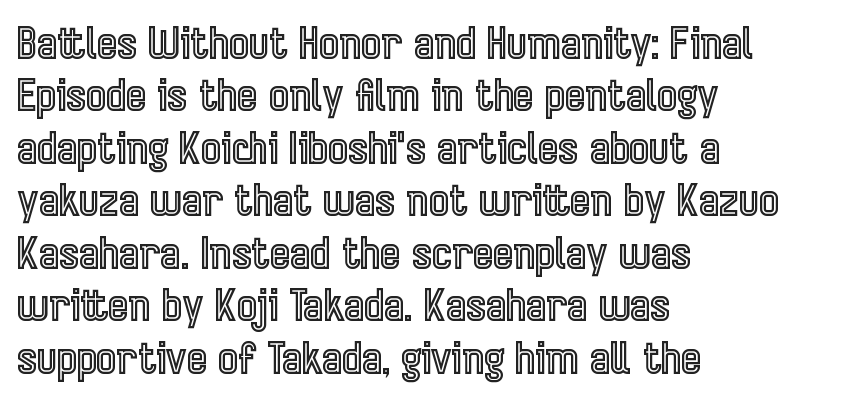
Is this a fixed-width face? No — the glyphs have proportional, varying widths. These lines are set flush left with a ragged right edge. Designer's note — italics off, roman on. Letter spacing: default.
